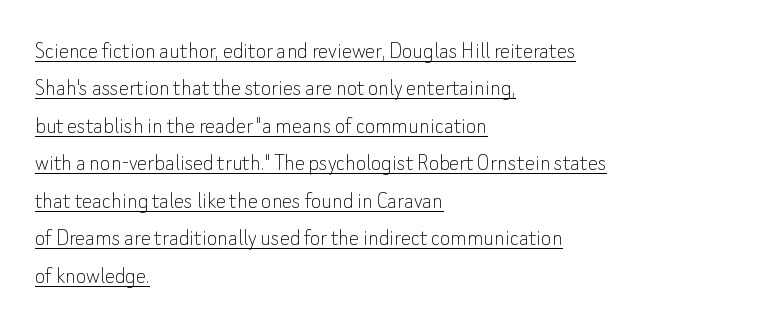
{"italic": "no", "bold": "no", "underline": "yes", "align": "left", "line_spacing": "normal", "line_spacing_ratio": 1.5, "letter_spacing": "normal", "letter_spacing_em": 0.0, "glyph_px": 25}
